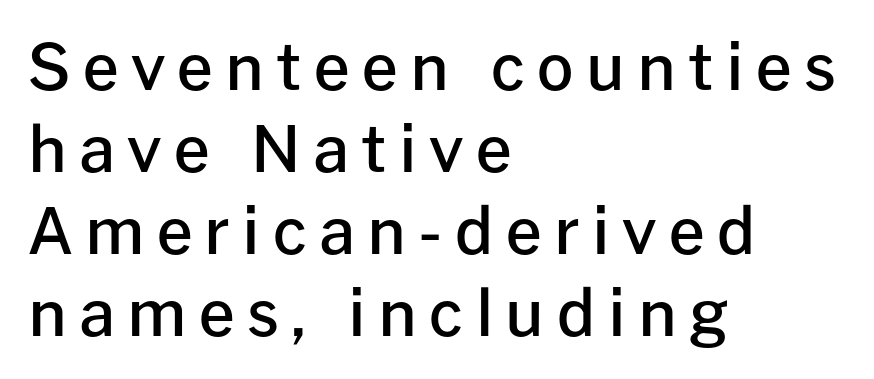
Q: Is the text bold? A: Semi-bold.
Q: Is the text italic (slanted)? A: No, it is upright.
Q: Is the typeface a serif or a sans-serif typeface? A: Sans-serif.
Q: Is the text underlined? A: No.
Q: How is the paragraph aligned? A: Left-aligned.
Q: Is the spacing between lines tight, normal or loose? A: Normal.
Q: Width (condensed, normal, or wide)? A: Normal.
Q: Stroke contrast? A: Low.
Q: x-height? A: Medium.
Q: Monospaced? A: No.
